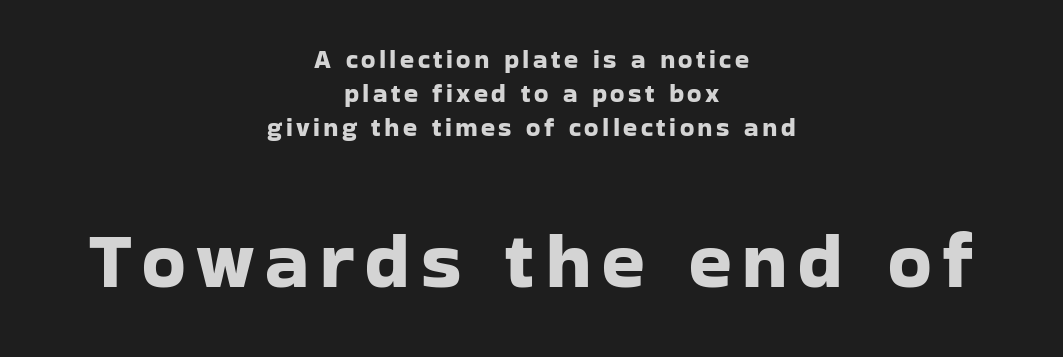
Do the characters align in a grid? No, the font is proportional. Unlike italic type, these characters show no tilt at all. Serif or sans? Sans — the stroke terminals are bare. A student would notice the bottom passage is typeset larger than what precedes it. The paragraph shown floats in the horizontal middle.
